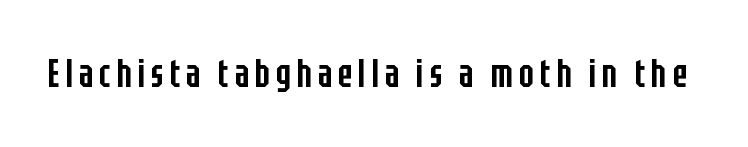
{"serif": "no", "italic": "no", "bold": "semi", "weight": "semibold", "width": "condensed", "stroke_contrast": "low", "x_height": "large", "monospaced": "no", "underline": "no", "glyph_px": 39}
